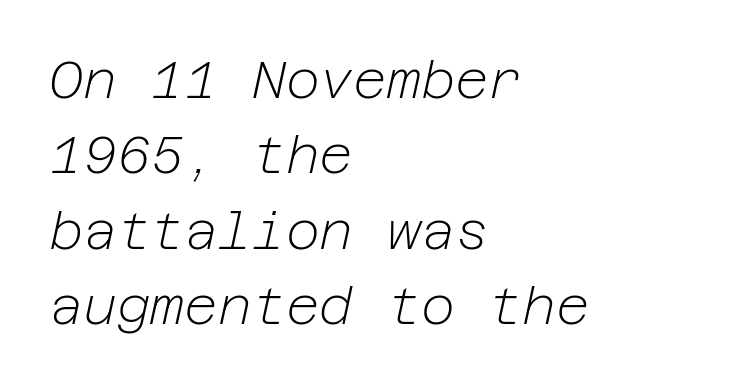
{"italic": "yes", "lean": "right", "slant_degrees": 12, "bold": "no", "weight": "light", "width": "normal", "stroke_contrast": "low", "x_height": "medium", "underline": "no", "align": "left", "line_spacing": "normal", "line_spacing_ratio": 1.45, "letter_spacing": "normal", "letter_spacing_em": 0.0, "glyph_px": 52}
